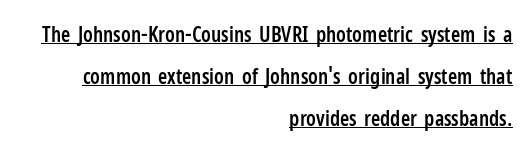
The image shows 21 px text type, upright; set right-aligned, loose line spacing (2.0x), normal letter spacing, underlined.
